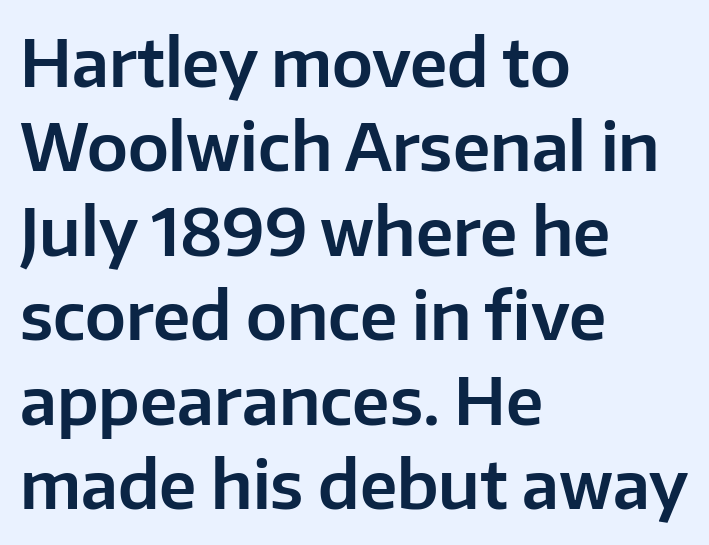
Q: Is the text italic (slanted)? A: No, it is upright.
Q: Is the typeface a serif or a sans-serif typeface? A: Sans-serif.
Q: Is the text underlined? A: No.
Q: How is the paragraph aligned? A: Left-aligned.
Q: Is the spacing between letters normal or unusually wide? A: Normal.
Q: Is the spacing between lines tight, normal or loose? A: Normal.
Q: Width (condensed, normal, or wide)? A: Normal.
Q: Stroke contrast? A: Low.
Q: x-height? A: Medium.
Q: Monospaced? A: No.
